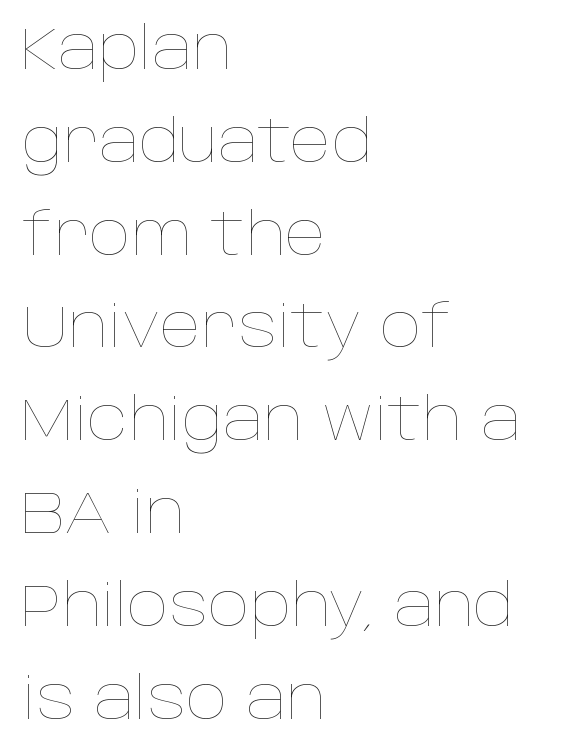
The text block is weighted toward the left margin, trailing off unevenly rightward. No italicization has been applied; the sample stays upright. In terms of letterspacing, this is plain default setting. Any mark beneath the type? The region is blank. Each letter keeps its own natural width here, so spacing adapts to shape. The typesetting does not lean heavy: it is not bold.
